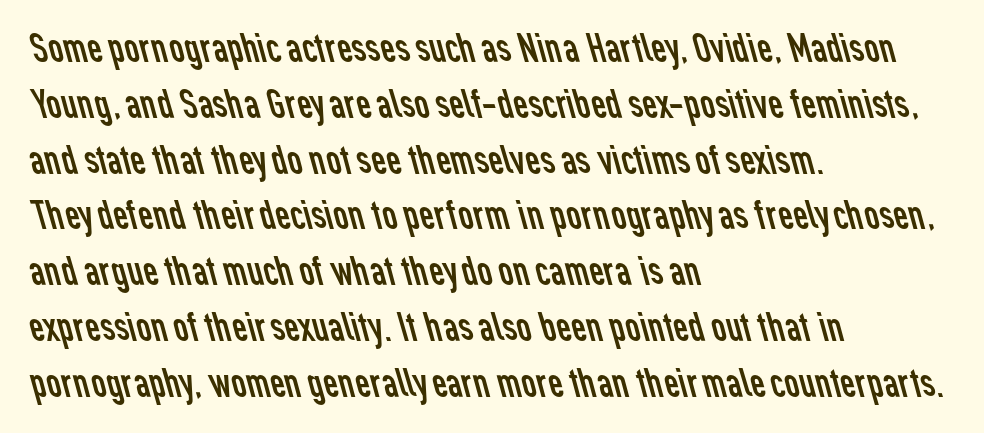
{"serif": "no", "bold": "no", "weight": "regular", "width": "normal", "stroke_contrast": "low", "x_height": "medium", "monospaced": "no", "underline": "no", "align": "left", "line_spacing": "normal", "line_spacing_ratio": 1.36, "letter_spacing": "normal", "letter_spacing_em": 0.0, "glyph_px": 41}
